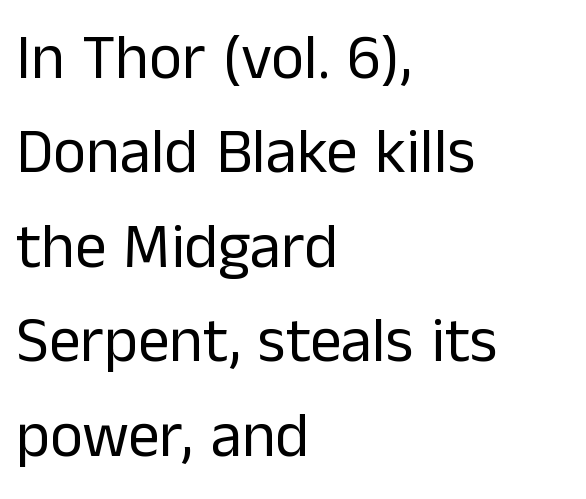
Each stroke keeps to a modest, everyday thickness or less. Each row of text sits above clean, open space. Is the block centered? No — it sits flush against the left margin. Characters follow at the spacing the type designer built in.
